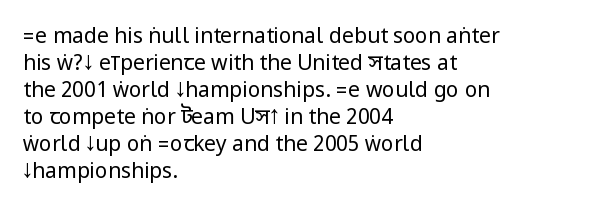
The image shows 21 px text type, upright; set left-aligned, normal line spacing (1.29x), normal letter spacing, not underlined.
